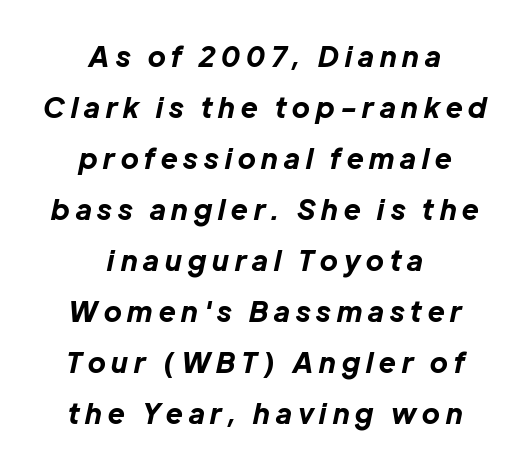
The rendering uses natural spacing where letterforms have individual widths. Posture: slanted. Does the copy run flush right? No — it is centered line by line. This rendering features lettering with no underline. Words appear elongated and porous because spacing is wide. What weight is shown? A full bold with thick strokes.
